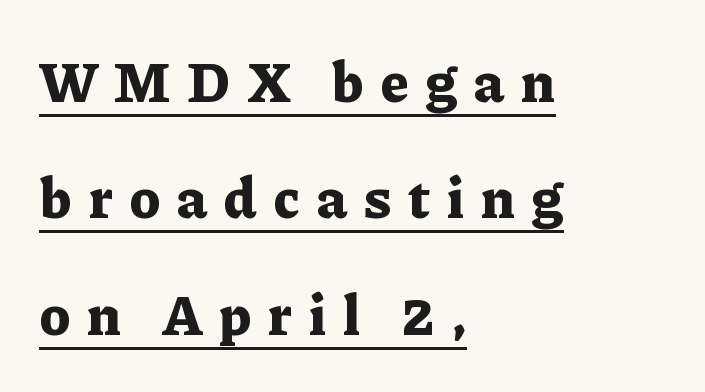
{"serif": "yes", "italic": "no", "bold": "yes", "weight": "bold", "width": "normal", "stroke_contrast": "low", "x_height": "medium", "monospaced": "no", "underline": "yes", "align": "left", "line_spacing": "loose", "line_spacing_ratio": 2.08, "letter_spacing": "wide", "letter_spacing_em": 0.29, "glyph_px": 56}
